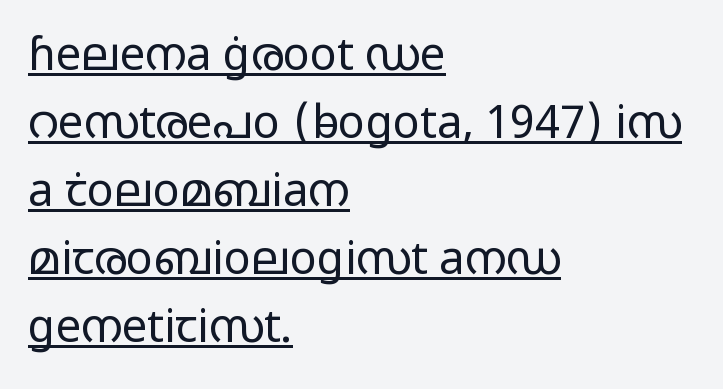
The image shows 45 px light, wide sans-serif type, upright; set left-aligned, normal line spacing (1.51x), normal letter spacing, underlined; low stroke contrast and a medium x-height.
